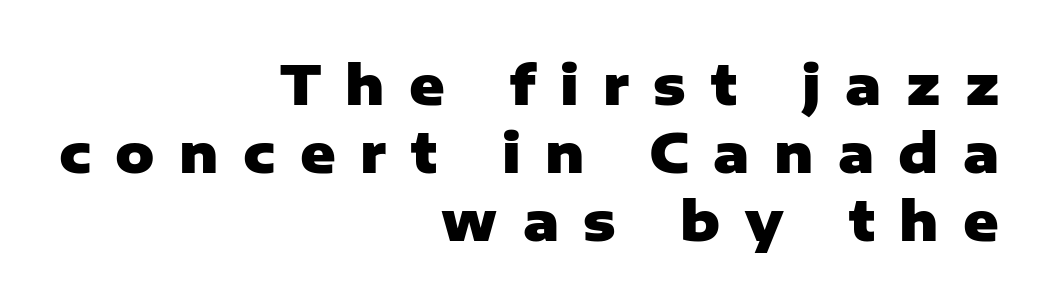
The image shows 54 px heavy sans-serif type, upright; set right-aligned, normal line spacing (1.26x), unusually wide letter spacing (+0.45 em), not underlined; low stroke contrast and a medium x-height.
